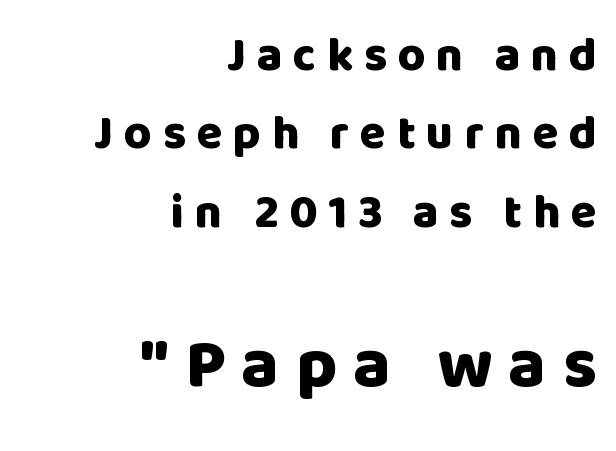
The designer left line spacing at the default. Spacing verdict: proportional, widths tailored to each character. This sample uses an upright cut, with every glyph sitting square on the baseline. The passage shown begins with its smaller block and ends with its larger one. The line texture is sparse and dotted thanks to wide tracking.
